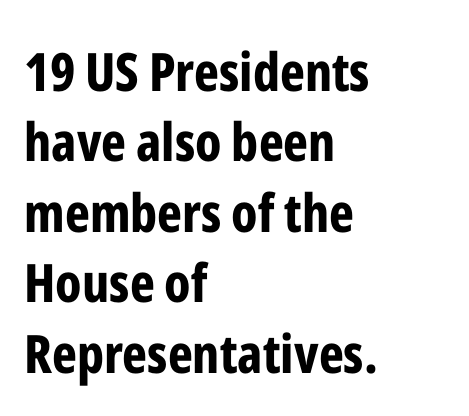
{"serif": "no", "italic": "no", "bold": "yes", "weight": "bold", "width": "condensed", "stroke_contrast": "low", "x_height": "medium", "monospaced": "no", "underline": "no", "align": "left", "line_spacing": "normal", "line_spacing_ratio": 1.33, "letter_spacing": "normal", "letter_spacing_em": 0.0, "glyph_px": 53}
